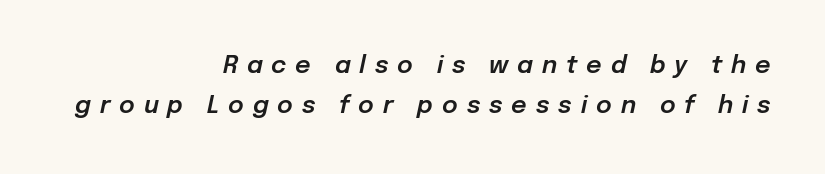
Q: Is the text italic (slanted)? A: Yes, it leans right by about 12 degrees.
Q: Is the text underlined? A: No.
Q: How is the paragraph aligned? A: Right-aligned.
Q: Is the spacing between letters normal or unusually wide? A: Unusually wide.
Q: Is the spacing between lines tight, normal or loose? A: Normal.
